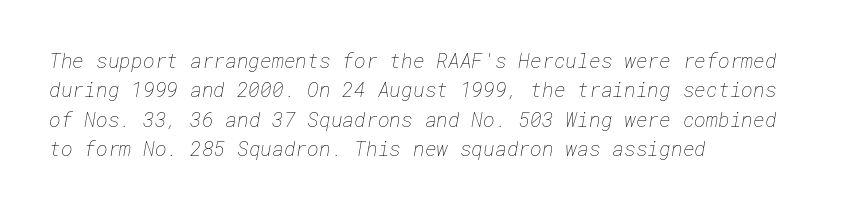
Is this a heavy cut? Hardly; it is regular or lighter. Notice how descenders clear the ascenders below comfortably — that's standard leading. Between one letter and the next there's only the usual sliver of space. The zone under the glyphs is completely vacant.
